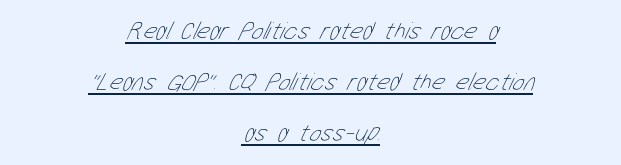
{"bold": "no", "underline": "yes", "align": "center", "line_spacing": "loose", "line_spacing_ratio": 2.04, "letter_spacing": "normal", "letter_spacing_em": 0.0, "glyph_px": 25}
